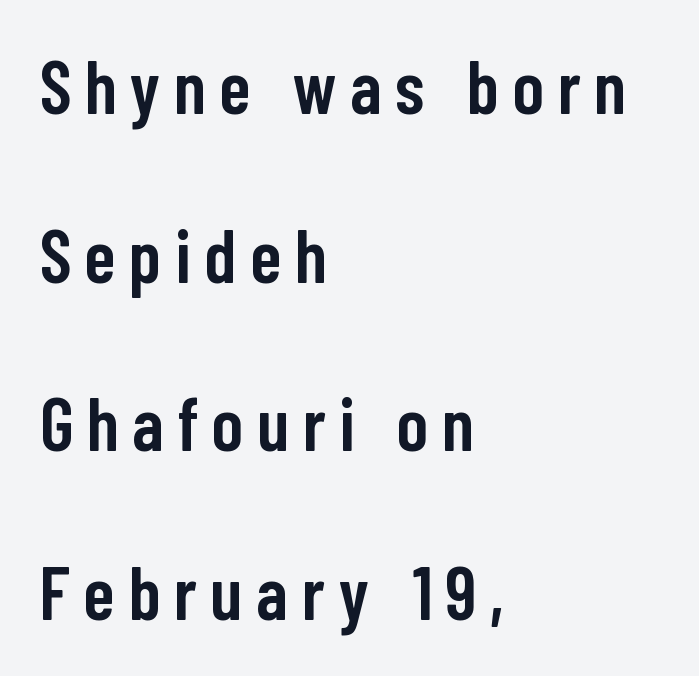
The face used here is proportionally spaced, like ordinary book or web type. If you drew a ruler down the left edge, every line would touch it. Students, this is semibold: more ink than regular, less than bold. This rendering employs a face without finishing strokes, i.e., a sans-serif. Underline: absent. The typography opts for an upright posture over an oblique one.
